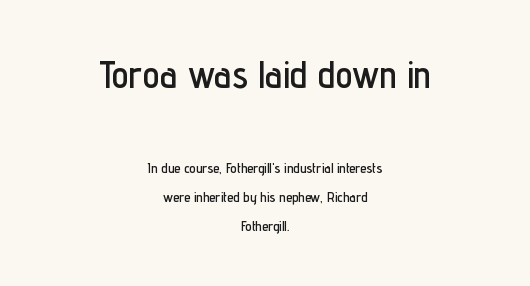
{"serif": "no", "italic": "no", "width": "condensed", "stroke_contrast": "low", "x_height": "medium", "monospaced": "no", "underline": "no", "align": "center", "line_spacing": "loose", "line_spacing_ratio": 2.05, "letter_spacing": "normal", "letter_spacing_em": 0.0, "larger_block": "first", "size_ratio": 2.71, "glyph_px": 38}
